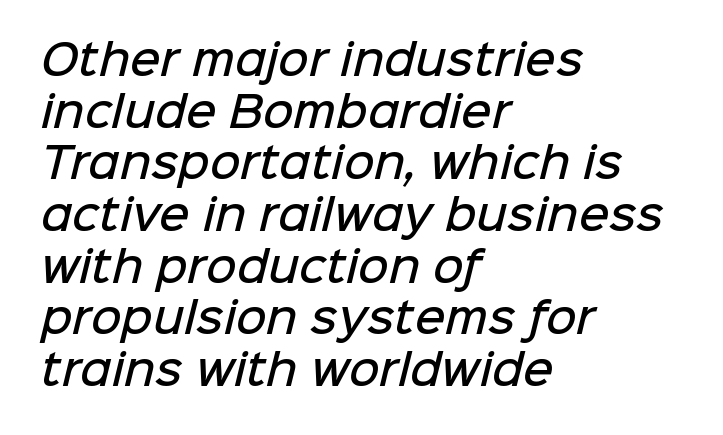
Each letter keeps its own natural width here, so spacing adapts to shape. There is no visible air inserted between adjacent glyphs. The designer went with a sans here, leaving each stem footless. Slightly chunky letters — semibold, I'd say, not full bold.
